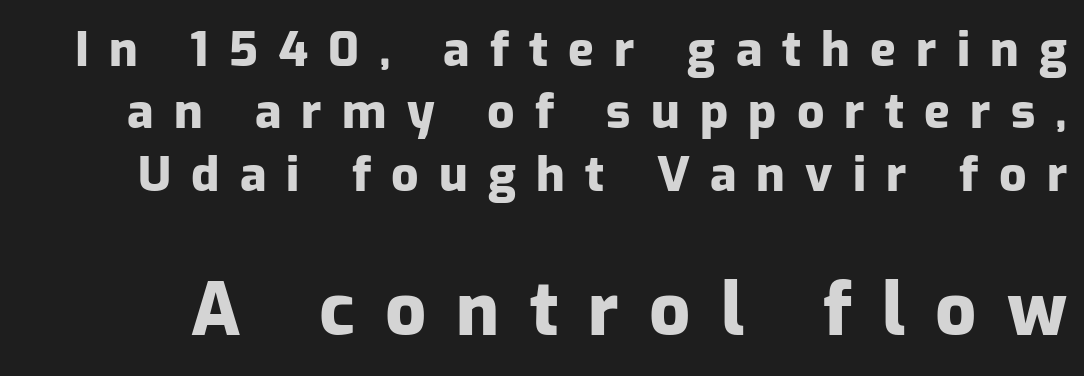
This rendering employs a face without finishing strokes, i.e., a sans-serif. Nope, not italic — everything's standing straight. Each letter keeps its own natural width here, so spacing adapts to shape. Interline gaps are of average width in this sample. I'd describe the lettering as bold — thick and assertive. Larger block? The one below; the one above is distinctly smaller.
